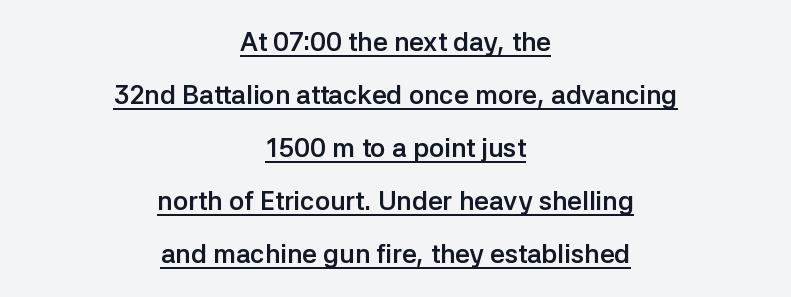
Q: Is the text bold? A: Yes.
Q: Is the text italic (slanted)? A: No, it is upright.
Q: Is the text underlined? A: Yes.
Q: How is the paragraph aligned? A: Centered.
Q: Is the spacing between letters normal or unusually wide? A: Normal.
Q: Is the spacing between lines tight, normal or loose? A: Loose.
